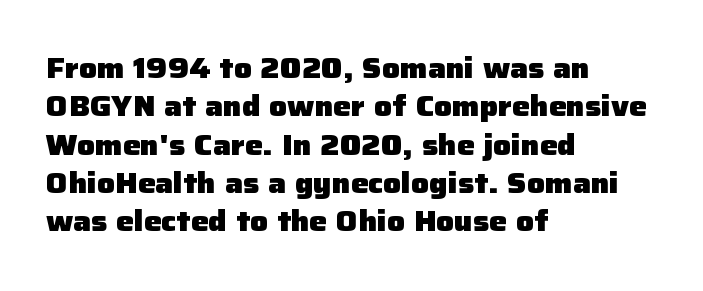
A typesetter would call this zero additional tracking. Bare-footed words on every line. The rag falls on the right side of this text block. Note: no serifs on the glyphs.
